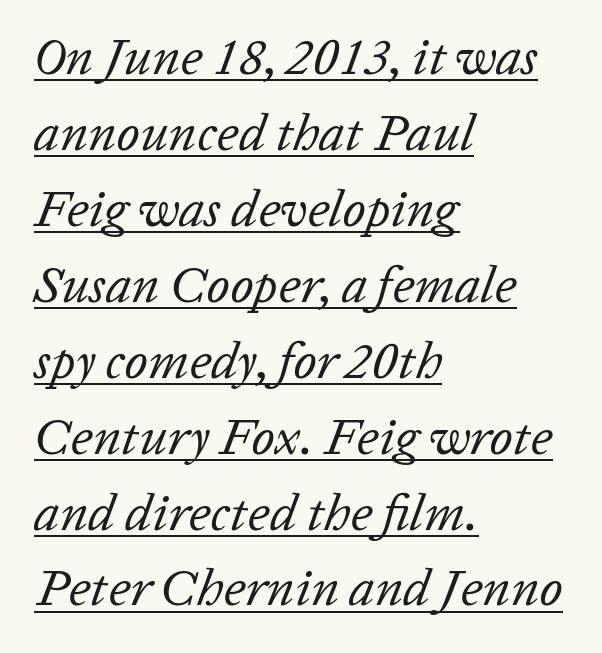
Q: Is the text bold? A: No.
Q: Is the text italic (slanted)? A: Yes, it leans right by about 20 degrees.
Q: Is the text underlined? A: Yes.
Q: How is the paragraph aligned? A: Left-aligned.
Q: Is the spacing between letters normal or unusually wide? A: Normal.
Q: Is the spacing between lines tight, normal or loose? A: Normal.
Q: Width (condensed, normal, or wide)? A: Normal.
Q: Stroke contrast? A: Low.
Q: x-height? A: Medium.
Q: Monospaced? A: No.
